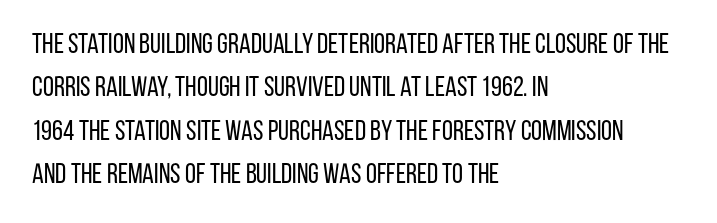
Q: Is the text bold? A: No.
Q: Is the text italic (slanted)? A: No, it is upright.
Q: Is the typeface a serif or a sans-serif typeface? A: Sans-serif.
Q: Is the text underlined? A: No.
Q: How is the paragraph aligned? A: Left-aligned.
Q: Is the spacing between letters normal or unusually wide? A: Normal.
Q: Is the spacing between lines tight, normal or loose? A: Normal.
Q: Width (condensed, normal, or wide)? A: Condensed.
Q: Stroke contrast? A: Low.
Q: x-height? A: Large.
Q: Monospaced? A: No.
